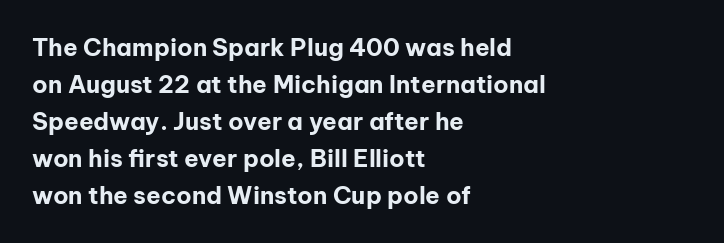
The image shows 24 px bold type, upright; set left-aligned, normal line spacing (1.54x), normal letter spacing, not underlined.
